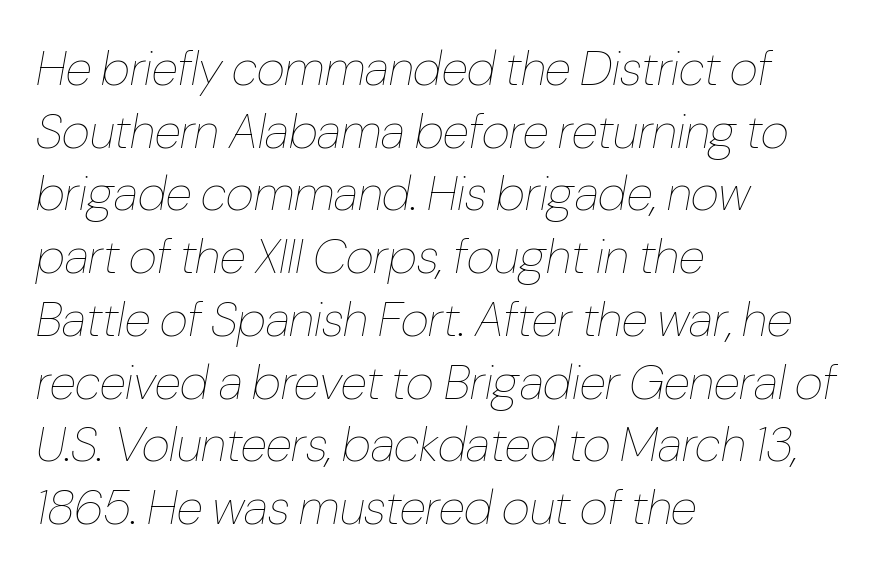
Casual observation: everything's shoved over to the left. The passage shown is not bold in any degree. The rendering uses natural spacing where letterforms have individual widths. Tracking value appears to be zero — textbook default spacing. Check the space under the baseline: it is left empty. Rendered with sloped, italic letterforms.
